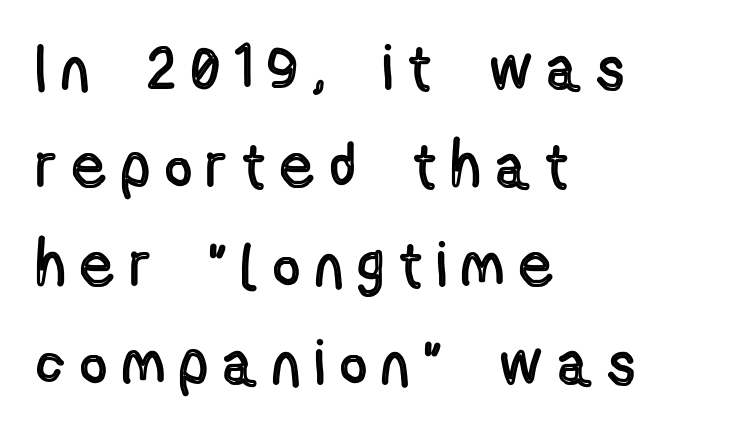
Quick note: not italic, upright. If you measured baseline to baseline, you'd find a middling distance. Loose tracking; the words dissolve into strings of separated letters. Think of a printed novel: that variable character pitch is what you see here. Plain, unruled lines of type. The lines in this sample share a left origin and differ only in where they stop.
